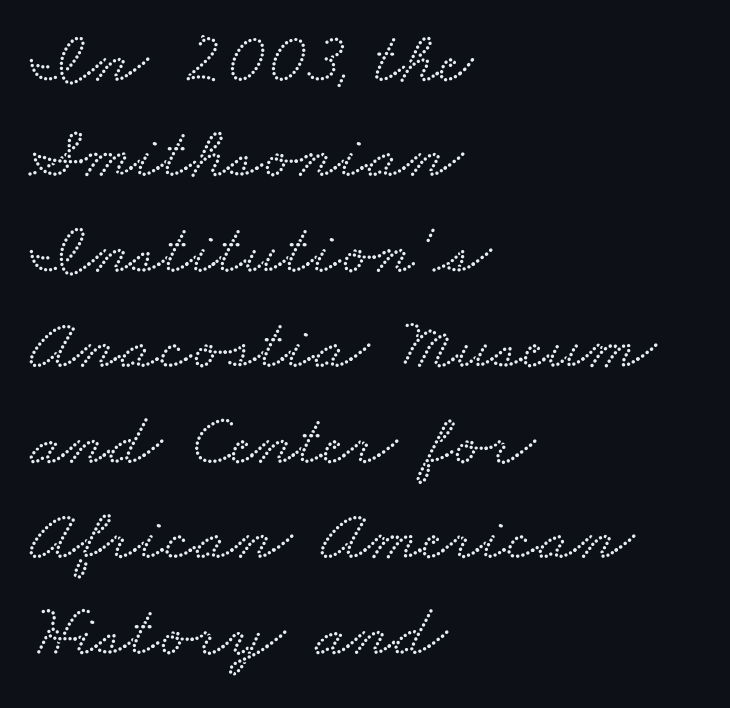
The image shows 74 px wide serif type; set left-aligned, normal line spacing (1.29x), normal letter spacing, not underlined; low stroke contrast and a small x-height.
